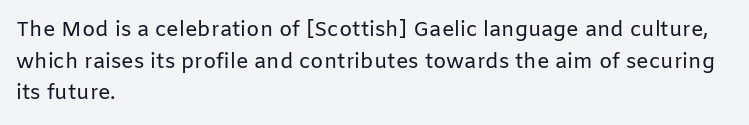
Style check: upright. Leftover space on each line is placed entirely after the last word. The rows are spaced the way most documents space them. The font is comparable to plain body text, perhaps lighter. Honestly, there is no underline to notice here at all. Nobody touched the tracking dial on this one.
